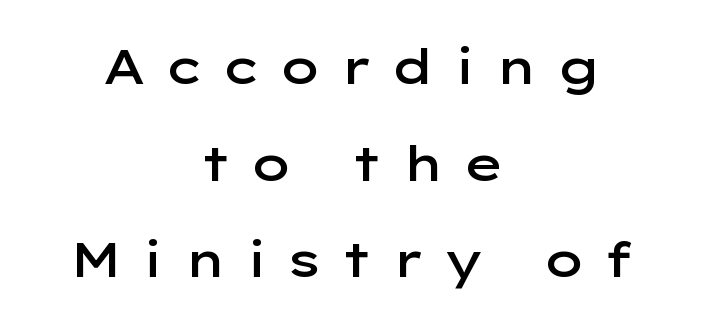
The image shows 49 px semibold, wide sans-serif type, upright; set centered, loose line spacing (1.97x), unusually wide letter spacing (+0.37 em), not underlined; low stroke contrast and a medium x-height.
